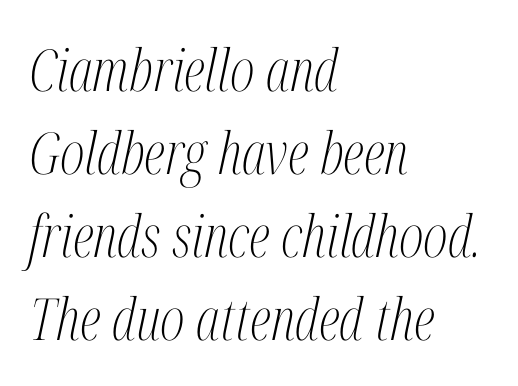
{"serif": "yes", "italic": "yes", "lean": "right", "slant_degrees": 12, "bold": "no", "weight": "light", "width": "condensed", "stroke_contrast": "medium", "x_height": "medium", "monospaced": "no", "underline": "no", "align": "left", "line_spacing": "normal", "line_spacing_ratio": 1.43, "letter_spacing": "normal", "letter_spacing_em": 0.0, "glyph_px": 58}
